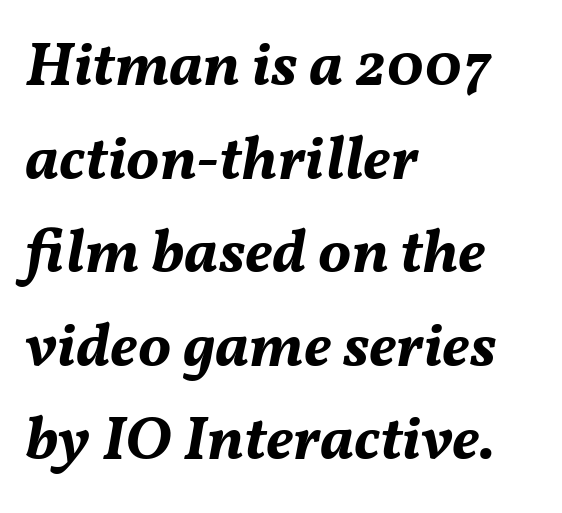
{"italic": "yes", "lean": "right", "slant_degrees": 11, "bold": "yes", "weight": "bold", "width": "normal", "stroke_contrast": "medium", "x_height": "medium", "monospaced": "no", "underline": "no", "align": "left", "line_spacing": "normal", "line_spacing_ratio": 1.51, "letter_spacing": "normal", "letter_spacing_em": 0.0, "glyph_px": 62}
